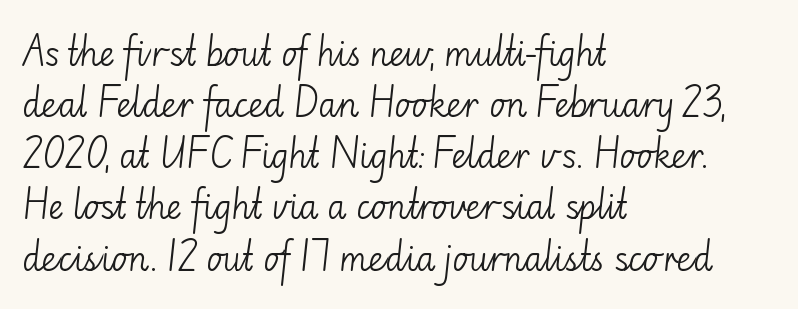
{"serif": "no", "bold": "no", "weight": "light", "width": "normal", "stroke_contrast": "low", "x_height": "small", "monospaced": "no", "underline": "no", "align": "left", "line_spacing": "normal", "line_spacing_ratio": 1.55, "letter_spacing": "normal", "letter_spacing_em": 0.0, "glyph_px": 33}
